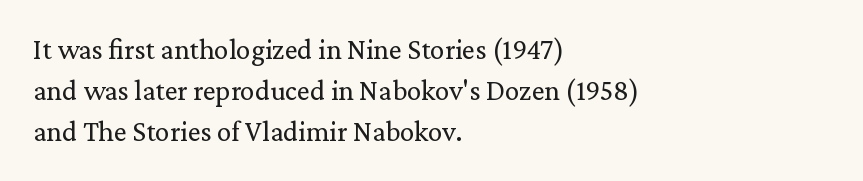
The image shows 29 px regular-weight serif type, upright; set left-aligned, normal line spacing (1.41x), normal letter spacing, not underlined; low stroke contrast and a medium x-height.
